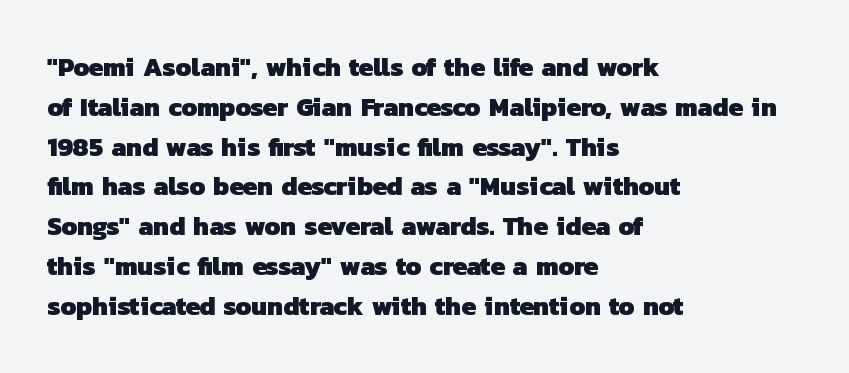
The image shows 26 px bold type; set left-aligned, normal line spacing (1.53x), normal letter spacing, not underlined.
